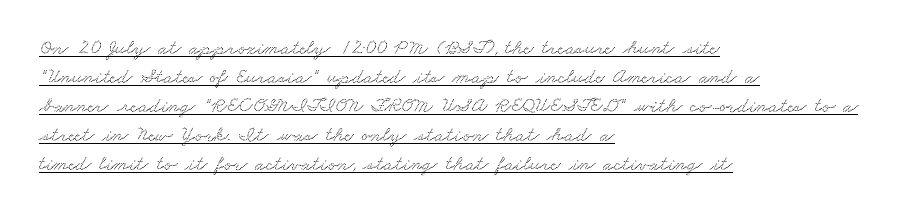
Horizontal alignment here is leftward, the default for most running prose. You can see a thin bar hugging the bottom of the glyphs. Reading down the column, the eye jumps a familiar distance to each next line. Spacing between characters is what you'd get straight out of the box.
